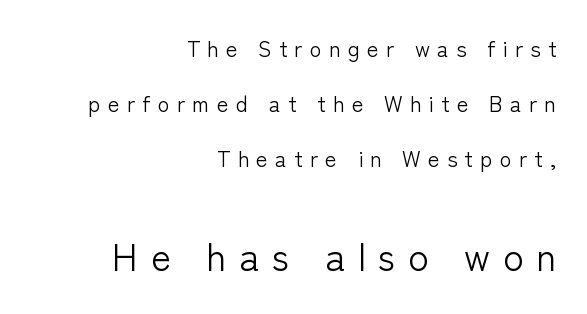
The image shows 38 px light sans-serif type, upright; set right-aligned, loose line spacing (2.5x), unusually wide letter spacing (+0.33 em), not underlined; the second (bottom) block is 1.73x larger; low stroke contrast and a medium x-height.
